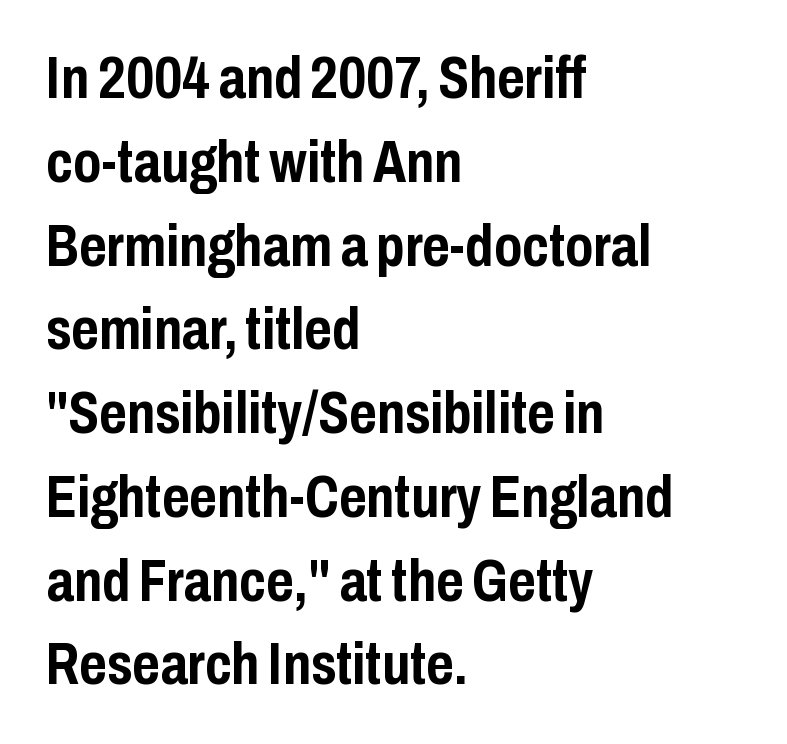
The image shows 59 px semibold, condensed sans-serif type, upright; set left-aligned, normal line spacing (1.42x), normal letter spacing, not underlined; low stroke contrast and a medium x-height.
